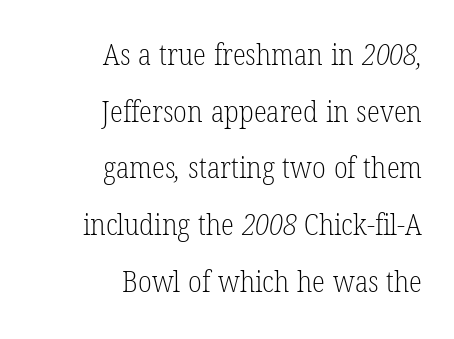
The image shows 30 px light, condensed serif type; set right-aligned, line spacing 1.89x, normal letter spacing, not underlined; low stroke contrast and a medium x-height.
